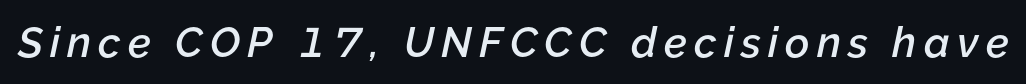
{"italic": "yes", "lean": "right", "slant_degrees": 12, "bold": "semi", "weight": "semibold", "width": "normal", "stroke_contrast": "low", "x_height": "medium", "monospaced": "no", "underline": "no", "glyph_px": 42}
